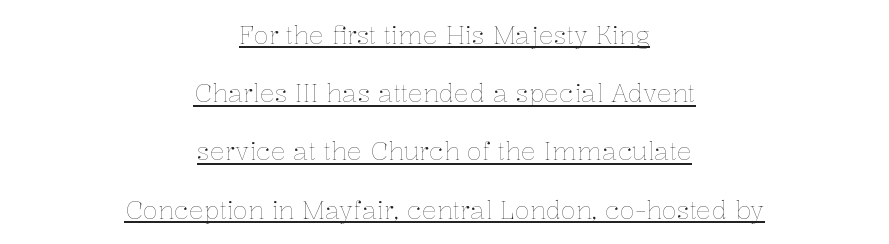
Airy leading. Characters follow at the spacing the type designer built in. Teacher's note: observe the equal gaps on both sides — that is centered alignment. The typesetting does not lean heavy: it is not bold.
